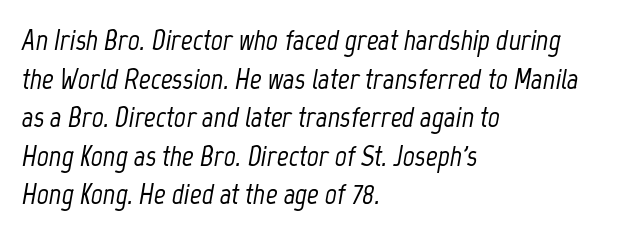
Emphasis-style slanted type is in use. The line-height multiplier appears to be the usual default. The horizontal fit of the characters is conventional and even. The ragged edge is on the right, which tells us the setting is flush left. Varying glyph widths throughout — classic text-font behaviour. Has an underline been added? It has not.
